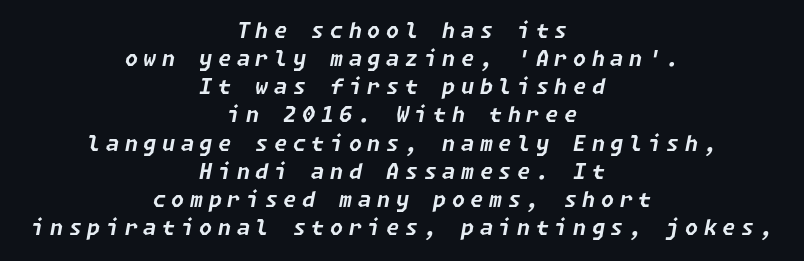
Q: Is the text bold? A: Yes.
Q: Is the text italic (slanted)? A: Yes, it leans right by about 11 degrees.
Q: Is the text underlined? A: No.
Q: How is the paragraph aligned? A: Centered.
Q: Is the spacing between letters normal or unusually wide? A: Unusually wide.
Q: Is the spacing between lines tight, normal or loose? A: Normal.
